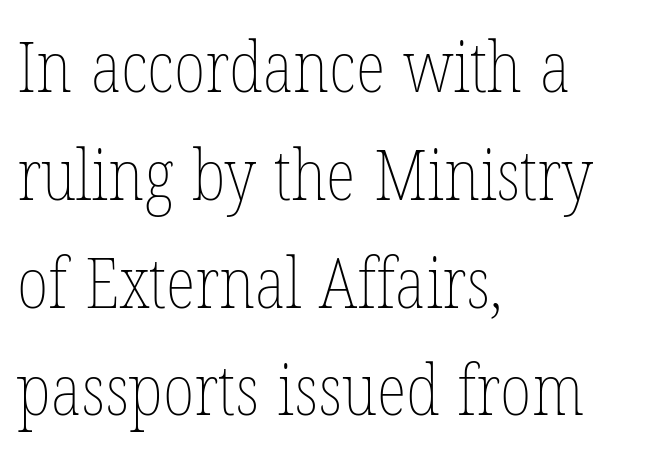
{"italic": "no", "bold": "no", "weight": "thin", "width": "condensed", "stroke_contrast": "low", "x_height": "medium", "monospaced": "no", "underline": "no", "align": "left", "line_spacing": "normal", "line_spacing_ratio": 1.54, "letter_spacing": "normal", "letter_spacing_em": 0.0, "glyph_px": 70}
